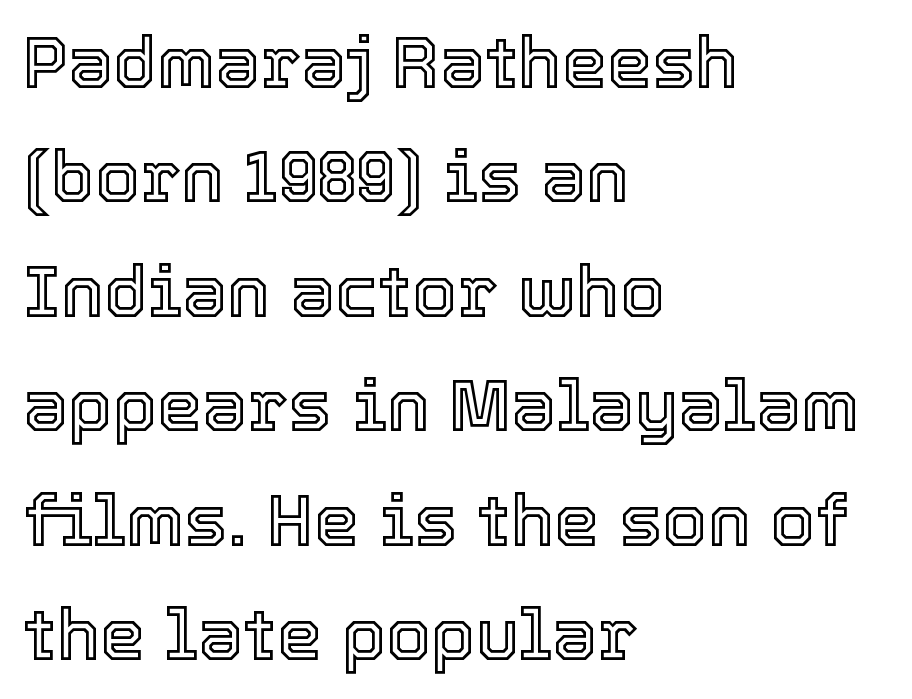
Q: Is the text italic (slanted)? A: No, it is upright.
Q: Is the text underlined? A: No.
Q: How is the paragraph aligned? A: Left-aligned.
Q: Is the spacing between letters normal or unusually wide? A: Normal.
Q: Is the spacing between lines tight, normal or loose? A: Normal.
Q: Width (condensed, normal, or wide)? A: Normal.
Q: x-height? A: Medium.
Q: Monospaced? A: No.
